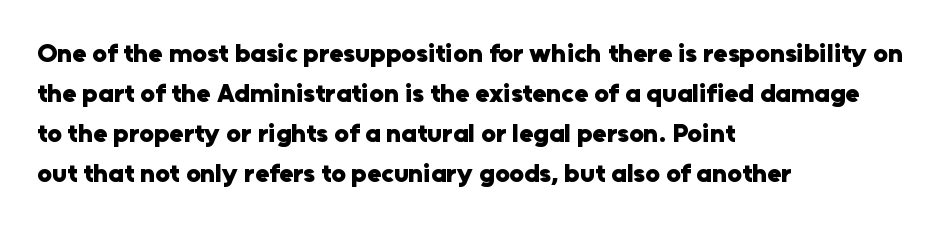
Q: Is the text bold? A: Yes.
Q: Is the text italic (slanted)? A: No, it is upright.
Q: Is the text underlined? A: No.
Q: How is the paragraph aligned? A: Left-aligned.
Q: Is the spacing between letters normal or unusually wide? A: Normal.
Q: Is the spacing between lines tight, normal or loose? A: Normal.
